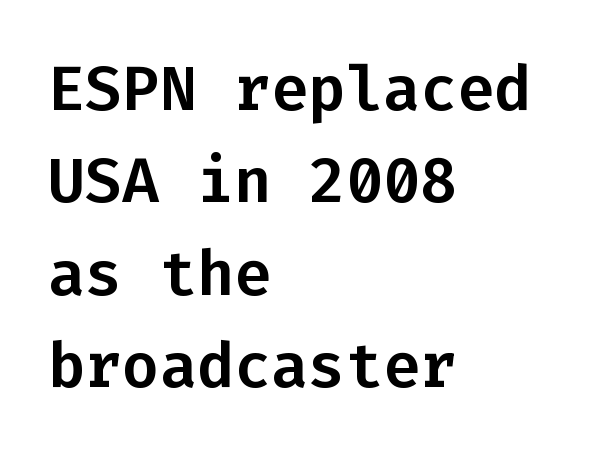
Q: Is the text italic (slanted)? A: No, it is upright.
Q: Is the typeface a serif or a sans-serif typeface? A: Sans-serif.
Q: Is the text underlined? A: No.
Q: How is the paragraph aligned? A: Left-aligned.
Q: Is the spacing between letters normal or unusually wide? A: Normal.
Q: Is the spacing between lines tight, normal or loose? A: Normal.
Q: Width (condensed, normal, or wide)? A: Normal.
Q: Stroke contrast? A: Low.
Q: x-height? A: Medium.
Q: Monospaced? A: Yes.
